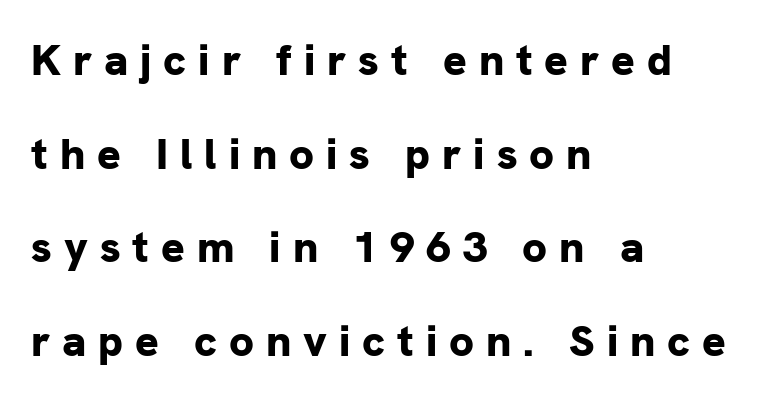
The image shows 44 px bold sans-serif type, upright; set left-aligned, loose line spacing (2.13x), unusually wide letter spacing (+0.27 em), not underlined; low stroke contrast and a medium x-height.
